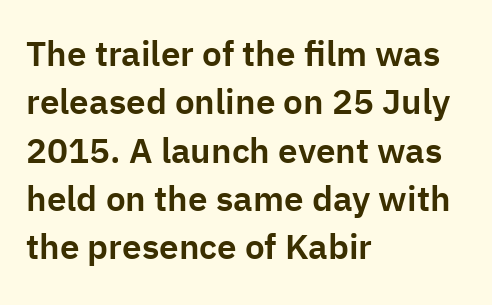
In terms of leading, this rendering sits right in the middle. Posture: vertical. Tracking value appears to be zero — textbook default spacing. Typeset ragged right — the left edge is the straight one. Underline: absent.
